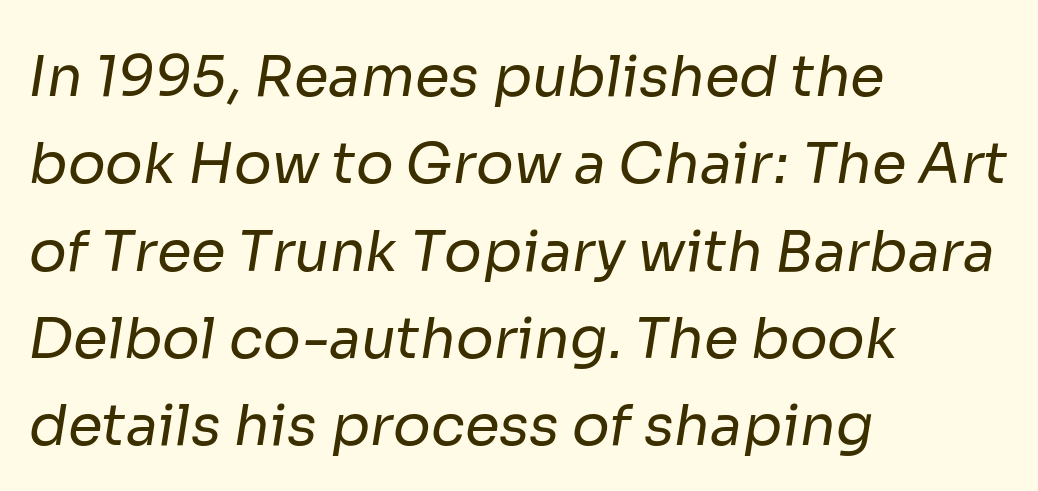
{"serif": "no", "bold": "no", "weight": "regular", "width": "normal", "stroke_contrast": "low", "x_height": "medium", "monospaced": "no", "underline": "no", "align": "left", "line_spacing": "normal", "line_spacing_ratio": 1.56, "letter_spacing": "normal", "letter_spacing_em": 0.0, "glyph_px": 56}
